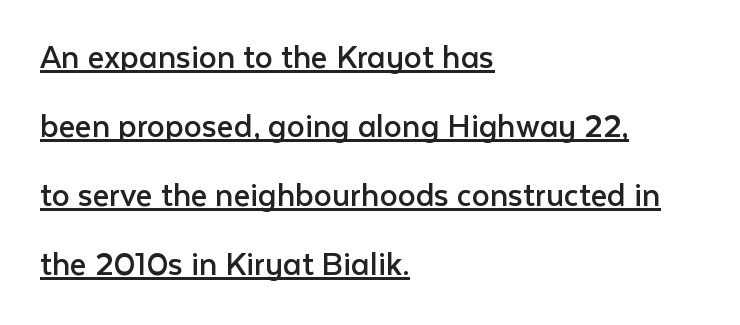
The image shows 36 px regular-weight sans-serif type, upright; set left-aligned, loose line spacing (1.92x), normal letter spacing, underlined; low stroke contrast and a medium x-height.
